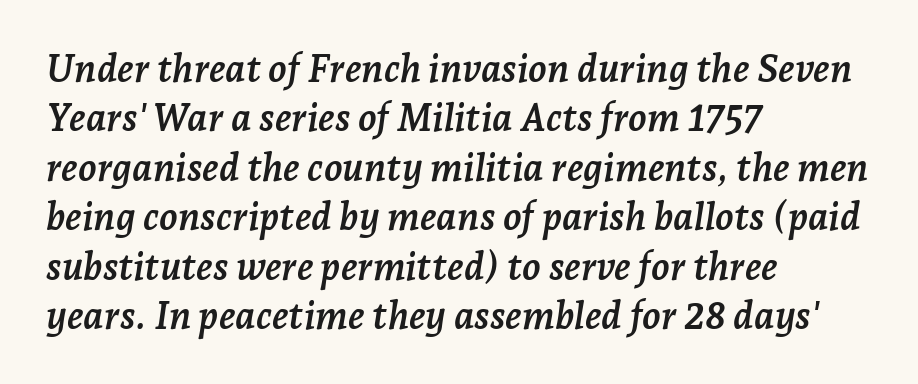
The image shows 38 px semibold serif type, italic (leaning right); set left-aligned, normal line spacing (1.3x), normal letter spacing, not underlined; low stroke contrast and a medium x-height.
